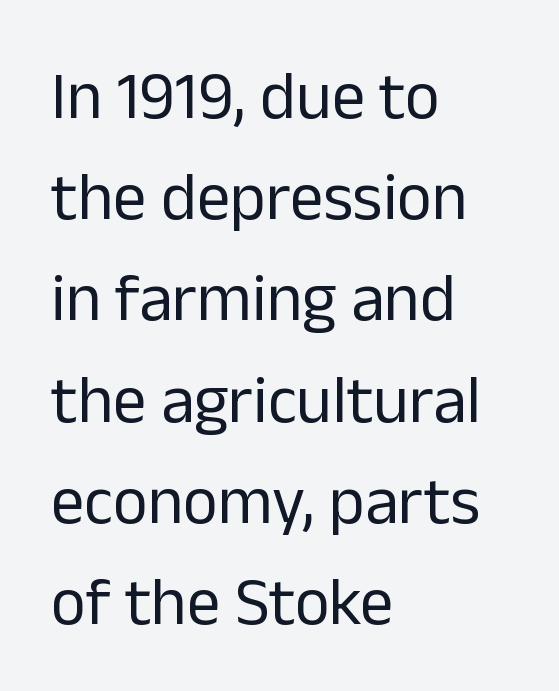
Q: Is the text bold? A: No.
Q: Is the text italic (slanted)? A: No, it is upright.
Q: Is the typeface a serif or a sans-serif typeface? A: Sans-serif.
Q: Is the text underlined? A: No.
Q: How is the paragraph aligned? A: Left-aligned.
Q: Is the spacing between letters normal or unusually wide? A: Normal.
Q: Is the spacing between lines tight, normal or loose? A: Normal.
Q: Width (condensed, normal, or wide)? A: Normal.
Q: Stroke contrast? A: Low.
Q: x-height? A: Medium.
Q: Monospaced? A: No.
